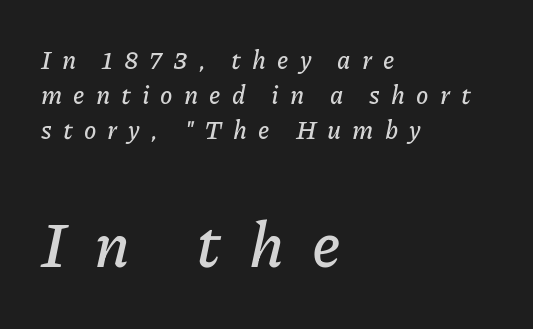
These two chunks differ in scale, with the bottom chunk taking the larger measure. Regular leading. Observe the wide spacing: letters keep a clear distance from each other. Does the copy run flush right? No — it runs flush left. Looks like regular typesetting: each glyph gets only the width it needs.
